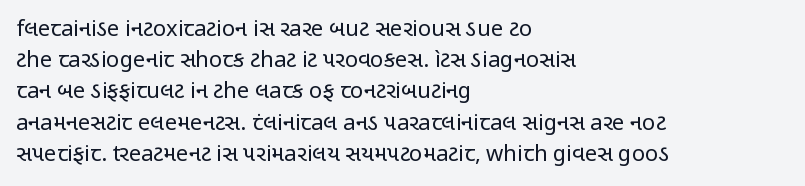
The image shows 22 px text type, upright; set left-aligned, normal line spacing (1.42x), normal letter spacing, not underlined.
